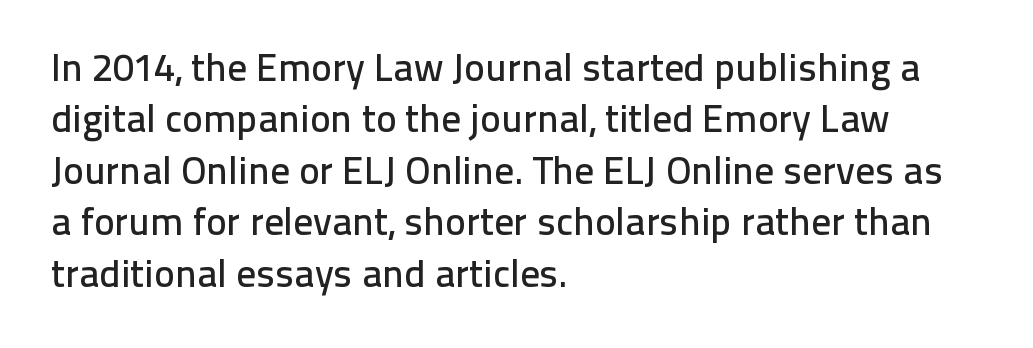
Q: Is the text italic (slanted)? A: No, it is upright.
Q: Is the typeface a serif or a sans-serif typeface? A: Sans-serif.
Q: Is the text underlined? A: No.
Q: How is the paragraph aligned? A: Left-aligned.
Q: Is the spacing between letters normal or unusually wide? A: Normal.
Q: Is the spacing between lines tight, normal or loose? A: Normal.
Q: Width (condensed, normal, or wide)? A: Normal.
Q: Stroke contrast? A: Low.
Q: x-height? A: Medium.
Q: Monospaced? A: No.
